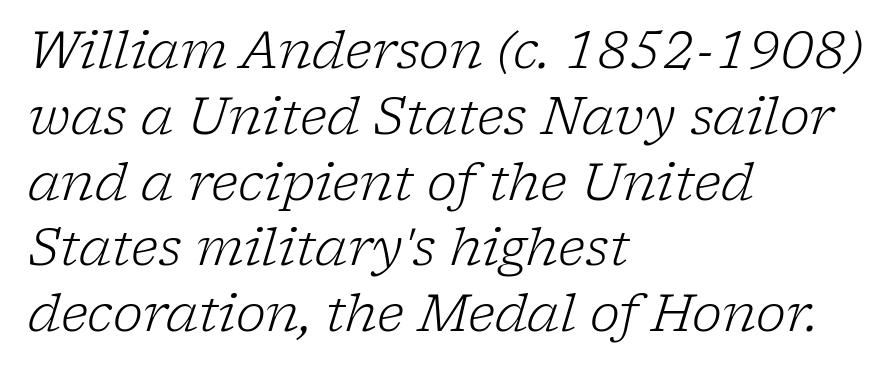
Q: Is the text bold? A: No.
Q: Is the text italic (slanted)? A: Yes, it leans right by about 17 degrees.
Q: Is the typeface a serif or a sans-serif typeface? A: Serif.
Q: Is the text underlined? A: No.
Q: How is the paragraph aligned? A: Left-aligned.
Q: Is the spacing between letters normal or unusually wide? A: Normal.
Q: Is the spacing between lines tight, normal or loose? A: Normal.
Q: Width (condensed, normal, or wide)? A: Normal.
Q: Stroke contrast? A: Low.
Q: x-height? A: Medium.
Q: Monospaced? A: No.
